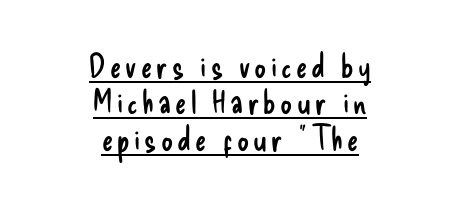
Q: Is the text bold? A: No.
Q: Is the text italic (slanted)? A: No, it is upright.
Q: Is the typeface a serif or a sans-serif typeface? A: Sans-serif.
Q: Is the text underlined? A: Yes.
Q: How is the paragraph aligned? A: Centered.
Q: Is the spacing between lines tight, normal or loose? A: Tight.
Q: Width (condensed, normal, or wide)? A: Condensed.
Q: Stroke contrast? A: Low.
Q: x-height? A: Small.
Q: Monospaced? A: No.
